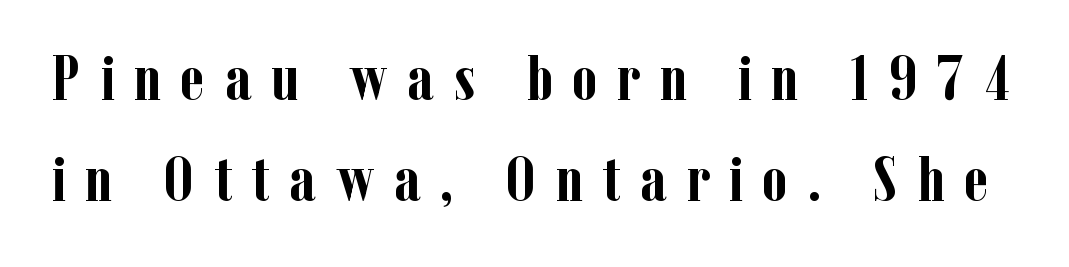
You can tell from the footed stems that serif type was used. The zone under the glyphs is completely vacant. Look at the tracking — it's clearly loosened, letters drifting apart. Stroke thickness is high; the sample reads as a true bold. The line-height multiplier appears to be the usual default.
